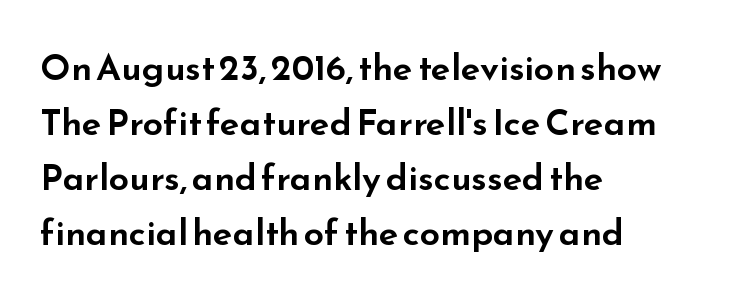
{"serif": "no", "italic": "no", "width": "wide", "stroke_contrast": "low", "x_height": "small", "monospaced": "no", "underline": "no", "align": "left", "line_spacing": "normal", "line_spacing_ratio": 1.53, "letter_spacing": "normal", "letter_spacing_em": 0.0, "glyph_px": 36}
